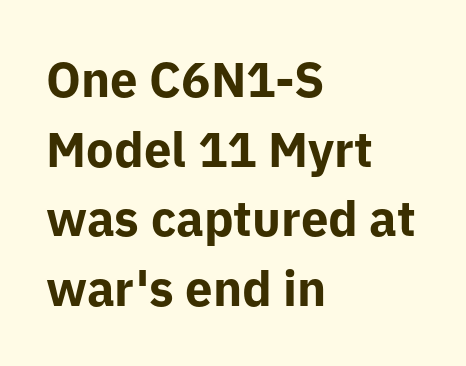
How would I describe the line gaps? Plain and ordinary. This sample uses an upright cut, with every glyph sitting square on the baseline. These lines are rendered in a variable-pitch font. One-word summary of the alignment: left.
